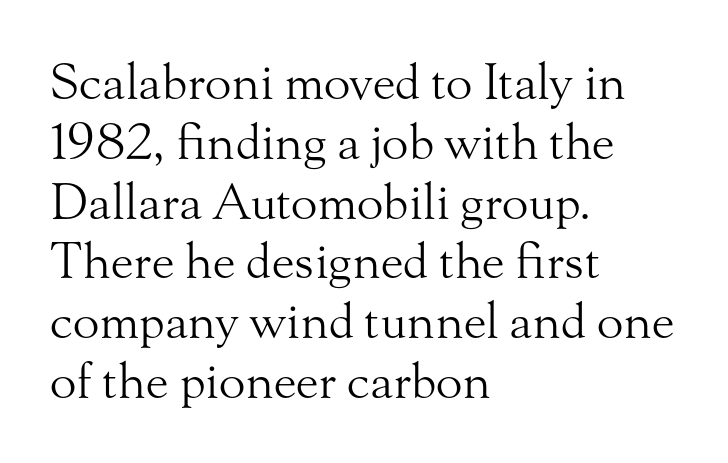
Q: Is the text bold? A: No.
Q: Is the text italic (slanted)? A: No, it is upright.
Q: Is the typeface a serif or a sans-serif typeface? A: Serif.
Q: Is the text underlined? A: No.
Q: How is the paragraph aligned? A: Left-aligned.
Q: Is the spacing between letters normal or unusually wide? A: Normal.
Q: Width (condensed, normal, or wide)? A: Normal.
Q: Stroke contrast? A: Medium.
Q: x-height? A: Small.
Q: Monospaced? A: No.
